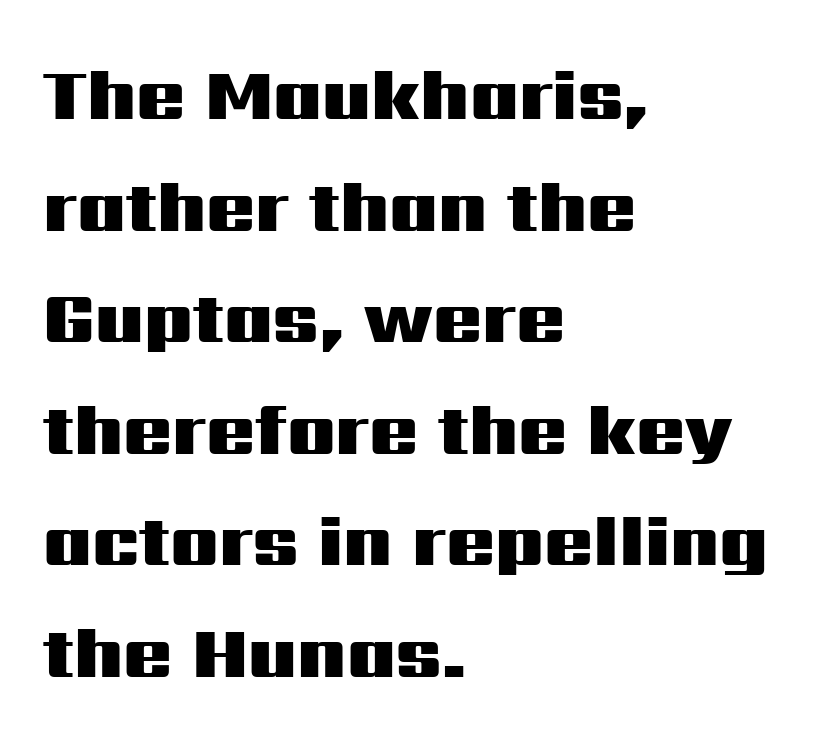
The image shows 72 px heavy, wide sans-serif type, upright; set left-aligned, normal line spacing (1.55x), normal letter spacing, not underlined; medium stroke contrast and a medium x-height.
